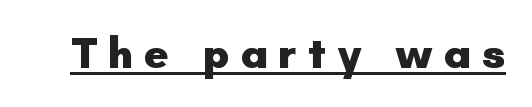
Quick note: not italic, upright. The sample's only ornament is a line tracing under the words. The passage shown has open, widely tracked lettering throughout. The text was rendered using a sans face with plain stroke endings.
